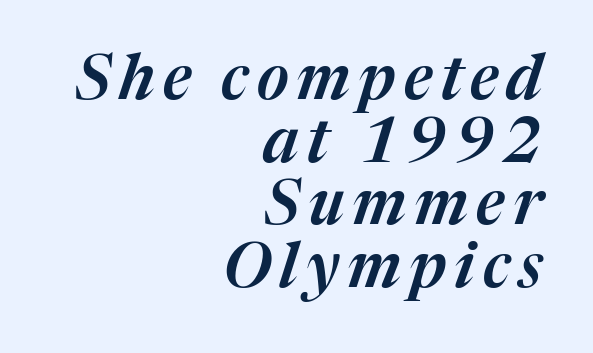
Q: Is the text italic (slanted)? A: Yes, it leans right by about 17 degrees.
Q: Is the text underlined? A: No.
Q: How is the paragraph aligned? A: Right-aligned.
Q: Is the spacing between lines tight, normal or loose? A: Tight.
Q: Width (condensed, normal, or wide)? A: Normal.
Q: Stroke contrast? A: Medium.
Q: x-height? A: Medium.
Q: Monospaced? A: No.
